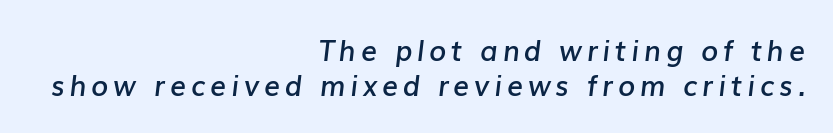
The image shows 28 px semibold type, italic (leaning right); set right-aligned, line spacing 1.24x, not underlined; low stroke contrast and a medium x-height.
